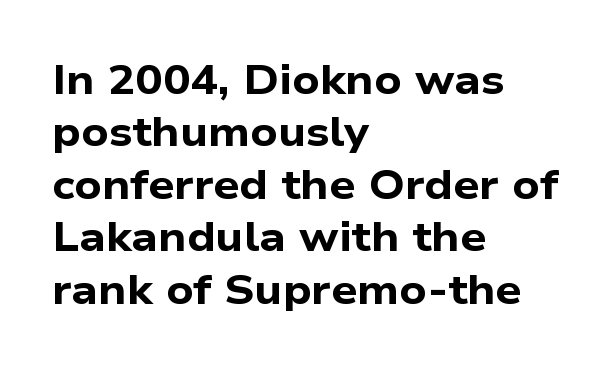
Q: Is the text bold? A: Yes.
Q: Is the typeface a serif or a sans-serif typeface? A: Sans-serif.
Q: Is the text underlined? A: No.
Q: How is the paragraph aligned? A: Left-aligned.
Q: Is the spacing between letters normal or unusually wide? A: Normal.
Q: Is the spacing between lines tight, normal or loose? A: Normal.
Q: Width (condensed, normal, or wide)? A: Wide.
Q: Stroke contrast? A: Low.
Q: x-height? A: Medium.
Q: Monospaced? A: No.
